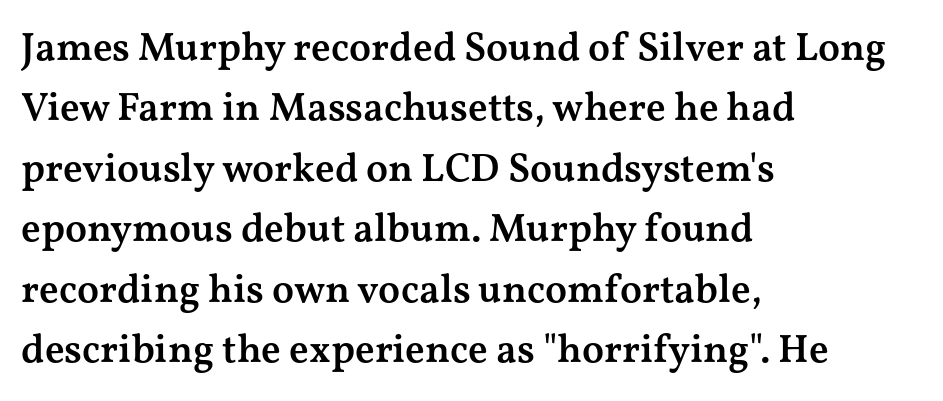
The image shows 40 px semibold, wide serif type, upright; set left-aligned, normal line spacing (1.51x), normal letter spacing, not underlined; medium stroke contrast and a medium x-height.
